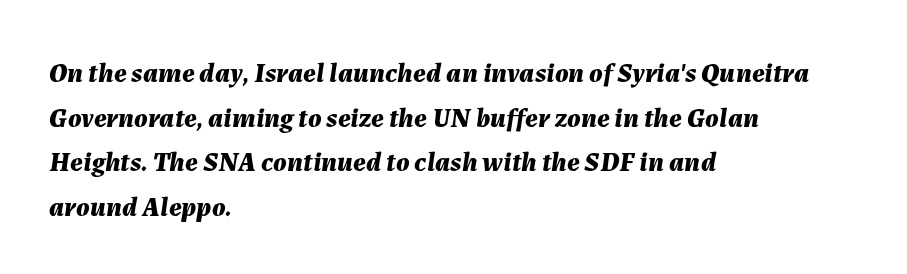
The image shows 28 px bold type, italic (leaning right); set left-aligned, normal line spacing (1.59x), normal letter spacing, not underlined; medium stroke contrast and a medium x-height.
